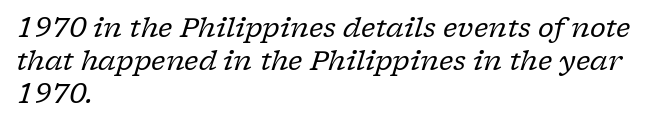
{"italic": "yes", "lean": "right", "slant_degrees": 17, "bold": "no", "underline": "no", "align": "left", "line_spacing_ratio": 1.22, "letter_spacing": "normal", "letter_spacing_em": 0.0, "glyph_px": 27}
